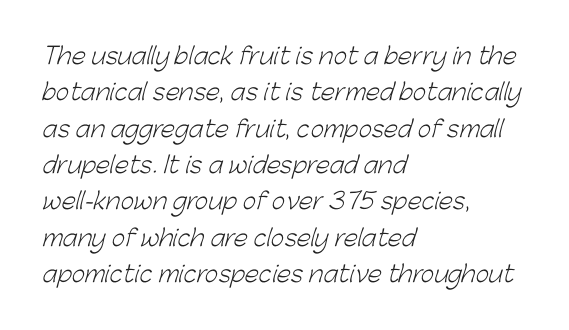
Does extra space separate the letters? No, they use regular spacing. This rendering features lettering with no underline. The font sits on the lighter half of the weight spectrum, regular included. Regular leading.
